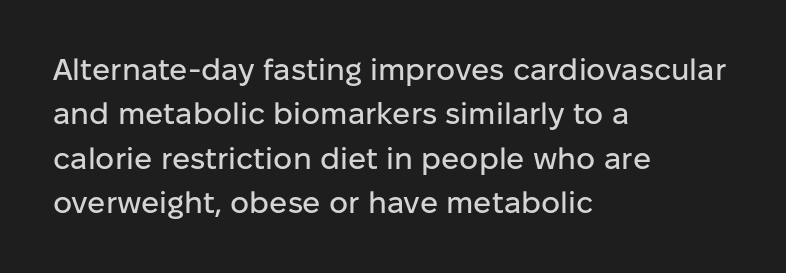
Each letter's strokes conclude bluntly, with no projecting serifs. The letters sit at their default tracking, neither squeezed nor spread. The paragraph shown leans on its left margin. Quick note: underline off.
